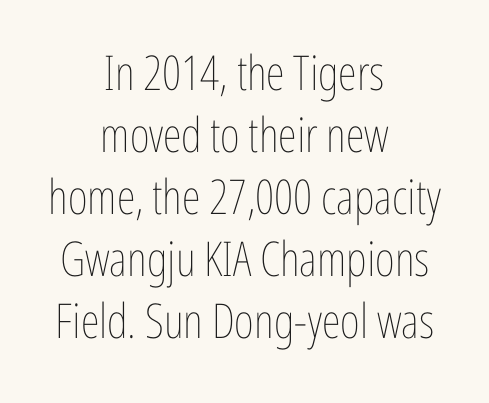
Q: Is the text bold? A: No.
Q: Is the text italic (slanted)? A: No, it is upright.
Q: Is the text underlined? A: No.
Q: How is the paragraph aligned? A: Centered.
Q: Is the spacing between letters normal or unusually wide? A: Normal.
Q: Is the spacing between lines tight, normal or loose? A: Normal.
Q: Width (condensed, normal, or wide)? A: Condensed.
Q: Stroke contrast? A: Low.
Q: x-height? A: Medium.
Q: Monospaced? A: No.
